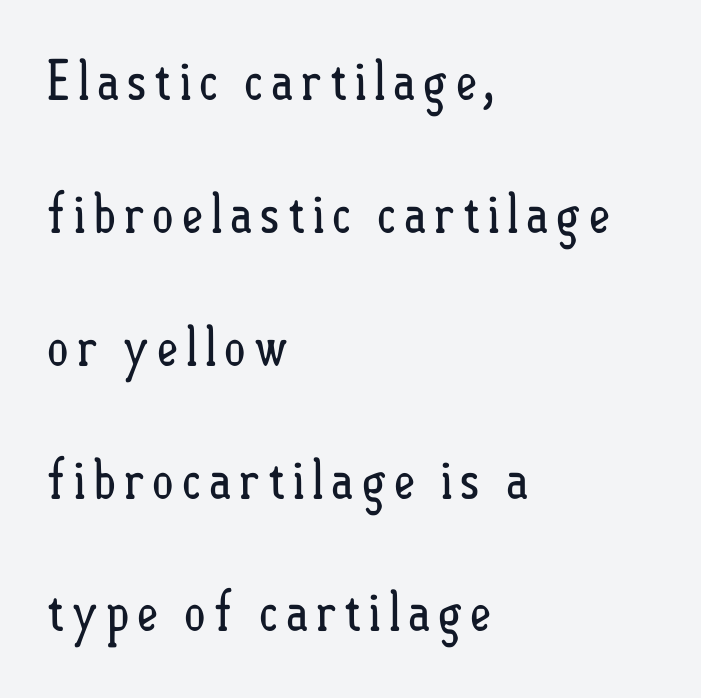
Check the space under the baseline: it is left empty. A classic flush-left, rag-right setting is used for this passage. No letter is thick-stroked: the sample isn't bold. In terms of posture, this sample is upright.
